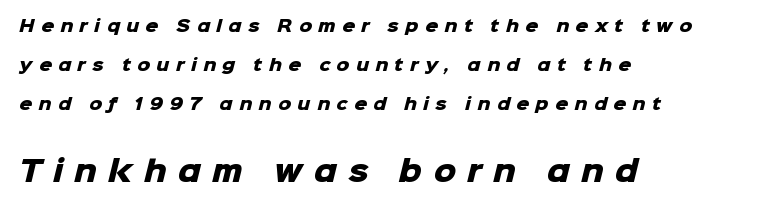
{"serif": "no", "bold": "yes", "weight": "heavy", "width": "normal", "stroke_contrast": "low", "x_height": "medium", "monospaced": "no", "underline": "no", "align": "left", "line_spacing": "loose", "line_spacing_ratio": 2.44, "letter_spacing": "wide", "letter_spacing_em": 0.4, "larger_block": "second", "size_ratio": 1.75, "glyph_px": 28}
